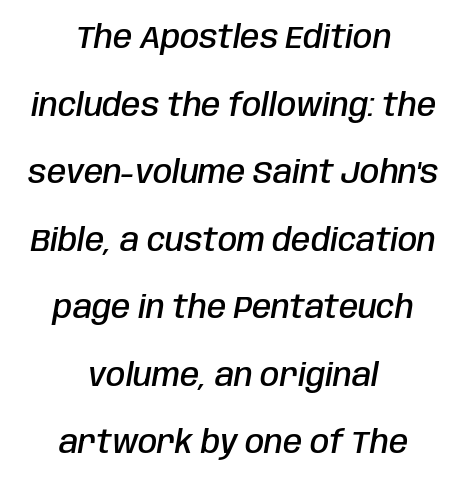
The space between consecutive lines is lavish. The string is rendered with underlining switched off. Proportional: the letters do not fall into vertical columns. The letters are semibold — heavier than regular but short of a full bold. There is no visible air inserted between adjacent glyphs.
